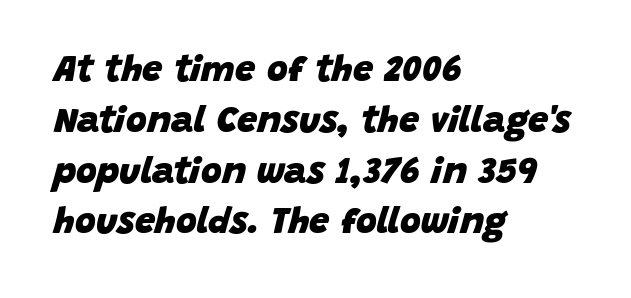
Caption: standard tracking, unaltered. In CSS terms this would be text-align: left. Notice how thick the strokes are: this is what a full bold looks like. Nobody drew a line under any word here.
